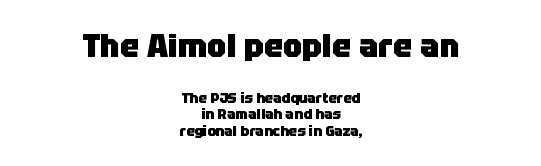
The designer gave the opening block more size than the closing block. These lines are rendered in a variable-pitch font. Here the glyphs are tracked normally, forming tight word shapes. Leftover space on each line is divided equally before and after the words. The specimen omits any rule beneath the text block's lines. These lines were composed using upright roman letters.
